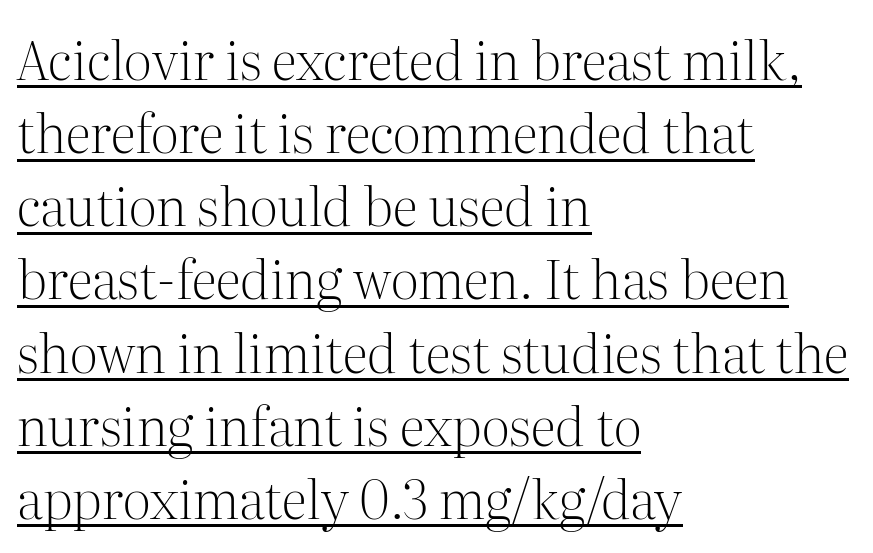
{"serif": "yes", "italic": "no", "bold": "no", "weight": "light", "width": "normal", "stroke_contrast": "medium", "x_height": "medium", "monospaced": "no", "underline": "yes", "align": "left", "line_spacing": "normal", "line_spacing_ratio": 1.38, "letter_spacing": "normal", "letter_spacing_em": 0.0, "glyph_px": 53}
